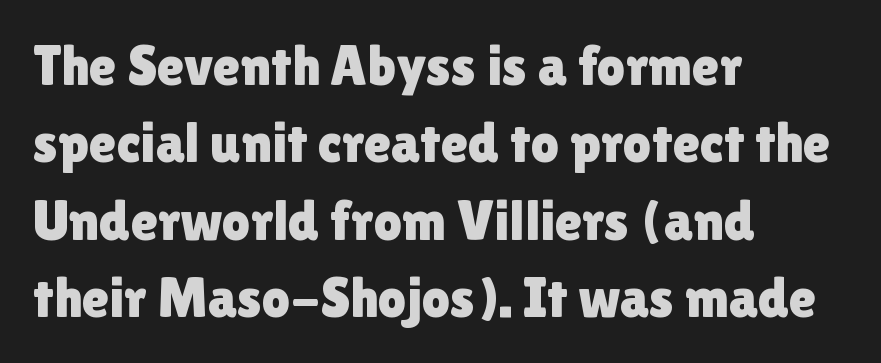
A clean baseline with only descenders dipping below it. These lines are composed in type without serifs. In terms of letterspacing, this is plain default setting. Each letter keeps its own natural width here, so spacing adapts to shape.
